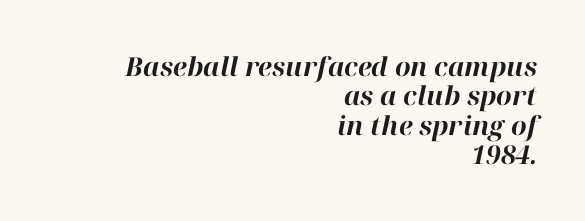
{"italic": "yes", "lean": "right", "slant_degrees": 12, "bold": "yes", "underline": "no", "align": "right", "line_spacing": "tight", "line_spacing_ratio": 1.13, "letter_spacing": "normal", "letter_spacing_em": 0.0, "glyph_px": 26}
